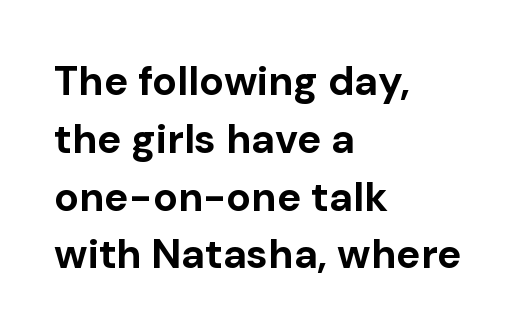
The image shows 41 px bold sans-serif type, upright; set left-aligned, normal line spacing (1.41x), normal letter spacing, not underlined; low stroke contrast and a medium x-height.
